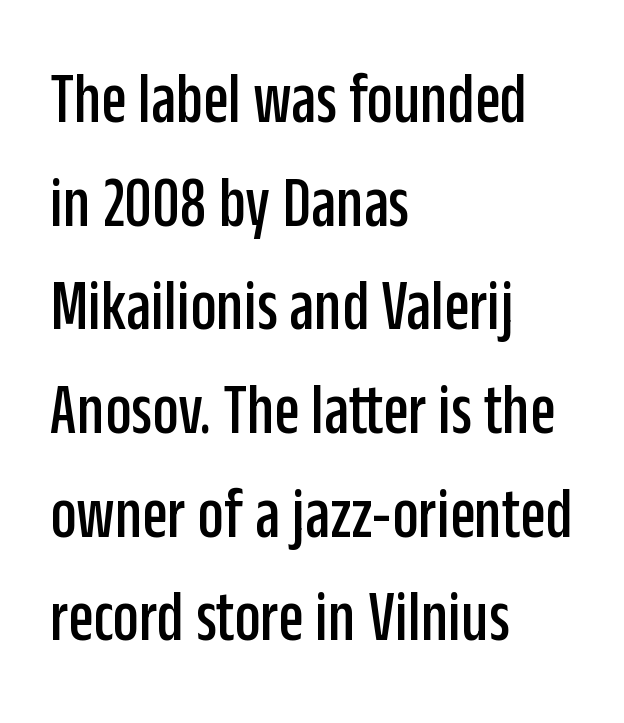
{"serif": "no", "italic": "no", "width": "condensed", "stroke_contrast": "low", "x_height": "large", "monospaced": "no", "underline": "no", "align": "left", "line_spacing": "normal", "line_spacing_ratio": 1.42, "letter_spacing": "normal", "letter_spacing_em": 0.0, "glyph_px": 73}
